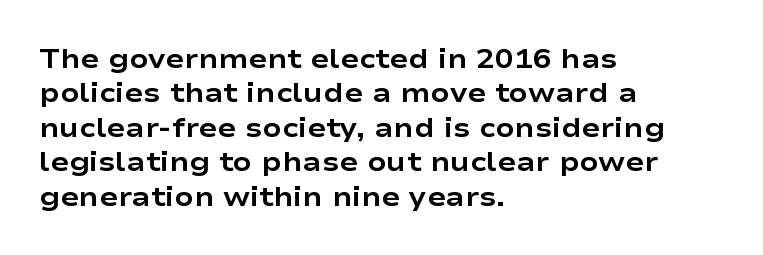
The rendering keeps characters at their native spacing. Emphasis by weight is at full strength: bold. You could not count columns in this text — the font is proportionally spaced. This rendering employs a face without finishing strokes, i.e., a sans-serif. A roman cut, with each character standing at attention. Typeset ragged right — the left edge is the straight one.
